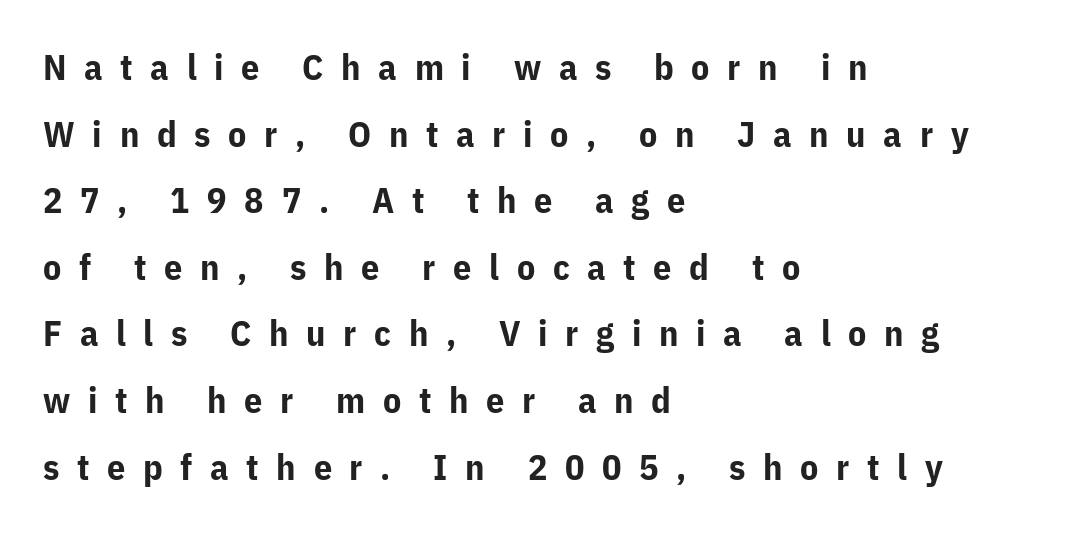
{"serif": "no", "italic": "no", "bold": "yes", "weight": "bold", "width": "normal", "stroke_contrast": "low", "x_height": "medium", "monospaced": "no", "underline": "no", "align": "left", "line_spacing_ratio": 1.85, "letter_spacing": "wide", "letter_spacing_em": 0.49, "glyph_px": 36}
